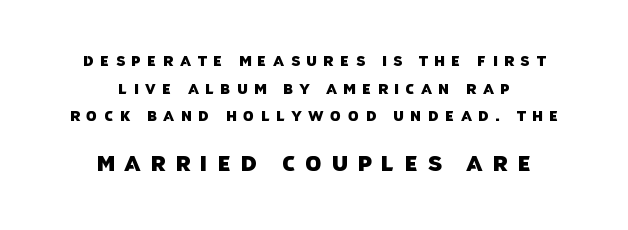
The image shows 21 px text type; set centered, loose line spacing (1.97x), unusually wide letter spacing (+0.46 em), not underlined; the second (bottom) block is 1.5x larger.
